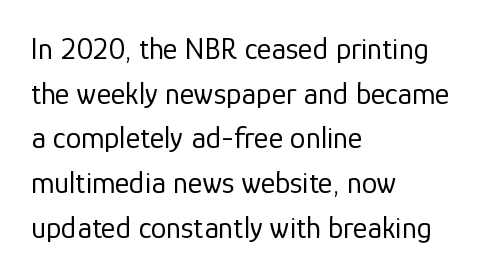
Nobody drew a line under any word here. The face used here is a sans, in the tradition of grotesques and geometrics. Notice how the stems are strictly vertical — no italics here. No extra tracking has been applied to these lines. Whoever set this chose a conventional vertical rhythm.
